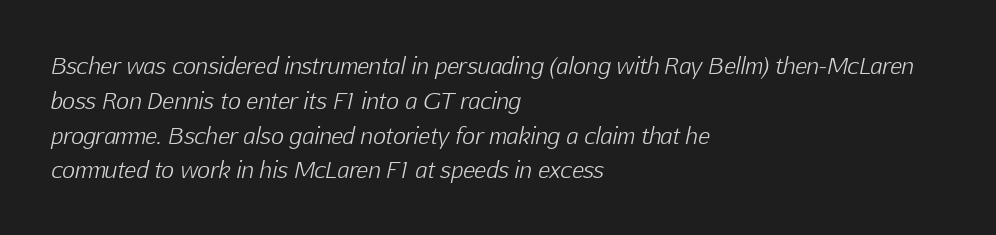
{"italic": "yes", "lean": "right", "slant_degrees": 12, "bold": "no", "underline": "no", "align": "left", "line_spacing": "normal", "line_spacing_ratio": 1.58, "letter_spacing": "normal", "letter_spacing_em": 0.0, "glyph_px": 22}
